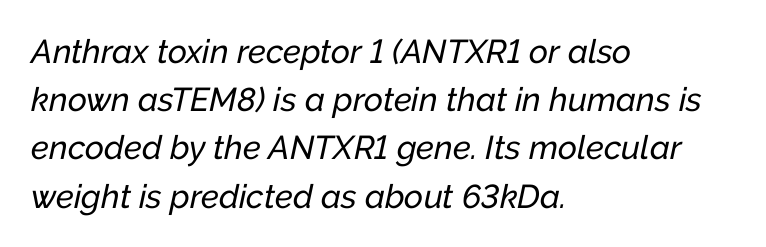
Q: Is the text italic (slanted)? A: Yes, it leans right by about 12 degrees.
Q: Is the text underlined? A: No.
Q: How is the paragraph aligned? A: Left-aligned.
Q: Is the spacing between letters normal or unusually wide? A: Normal.
Q: Is the spacing between lines tight, normal or loose? A: Normal.
Q: Width (condensed, normal, or wide)? A: Normal.
Q: Stroke contrast? A: Low.
Q: x-height? A: Medium.
Q: Monospaced? A: No.
